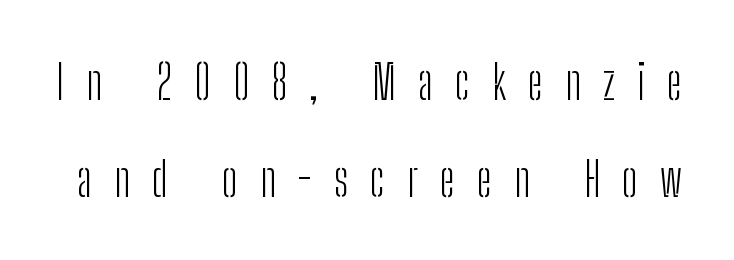
Letterform terminals end flat and unadorned throughout the passage. The letters stand upright; this is a roman face. The passage shown is not bold in any degree. A typesetter would call this proportional, since set widths differ per character. Rule under the text: the space is simply empty.
